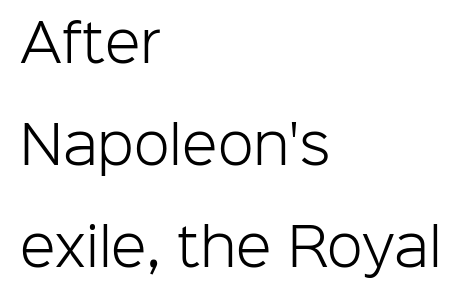
Q: Is the text bold? A: No.
Q: Is the text italic (slanted)? A: No, it is upright.
Q: Is the typeface a serif or a sans-serif typeface? A: Sans-serif.
Q: Is the text underlined? A: No.
Q: How is the paragraph aligned? A: Left-aligned.
Q: Is the spacing between letters normal or unusually wide? A: Normal.
Q: Is the spacing between lines tight, normal or loose? A: Loose.
Q: Width (condensed, normal, or wide)? A: Normal.
Q: Stroke contrast? A: Low.
Q: x-height? A: Medium.
Q: Monospaced? A: No.
